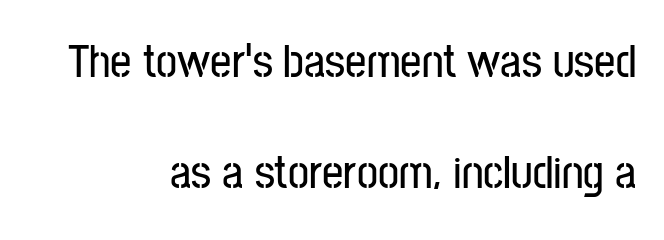
The image shows 47 px condensed sans-serif type, upright; set right-aligned, loose line spacing (2.37x), normal letter spacing, not underlined; low stroke contrast and a medium x-height.
